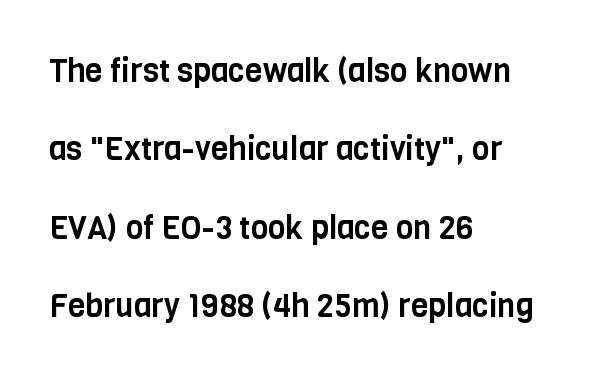
{"serif": "no", "italic": "no", "width": "condensed", "stroke_contrast": "low", "x_height": "large", "monospaced": "no", "underline": "no", "align": "left", "line_spacing": "loose", "line_spacing_ratio": 2.45, "letter_spacing": "normal", "letter_spacing_em": 0.0, "glyph_px": 32}
